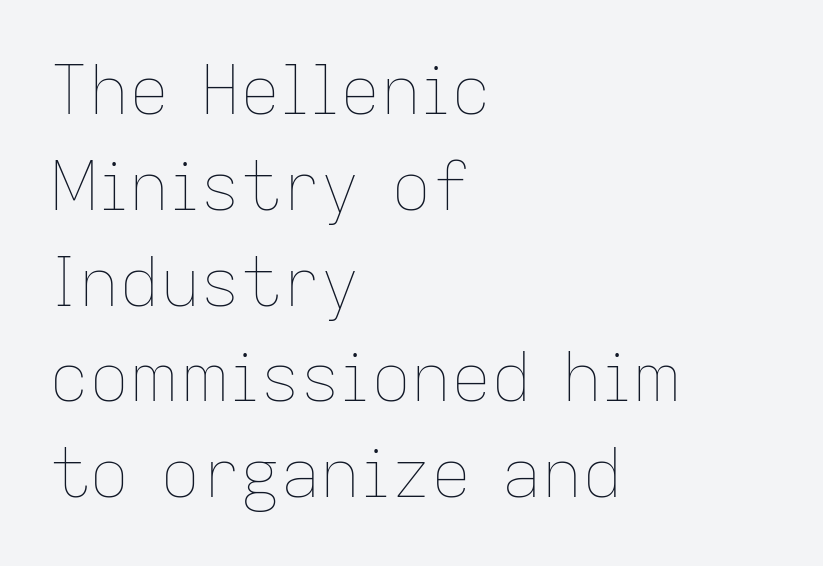
{"italic": "no", "bold": "no", "weight": "thin", "width": "normal", "stroke_contrast": "low", "x_height": "medium", "monospaced": "no", "underline": "no", "align": "left", "line_spacing": "normal", "line_spacing_ratio": 1.43, "letter_spacing": "normal", "letter_spacing_em": 0.0, "glyph_px": 67}
